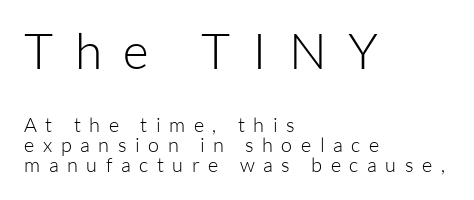
{"serif": "no", "italic": "no", "bold": "no", "weight": "light", "width": "normal", "stroke_contrast": "low", "x_height": "medium", "monospaced": "no", "underline": "no", "align": "left", "line_spacing": "tight", "line_spacing_ratio": 1.0, "letter_spacing": "wide", "letter_spacing_em": 0.43, "larger_block": "first", "size_ratio": 2.5, "glyph_px": 50}
